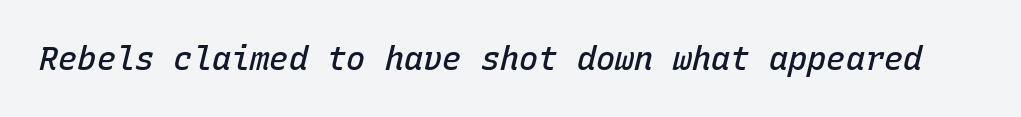
This rendering features lettering with no underline. Spacing verdict: monospaced, one width for all characters. The gaps between neighbouring characters are ordinary and unremarkable. The face used here is a semibold: visibly heavier than regular, lighter than bold. When letters slant like this, we call the style italic.
